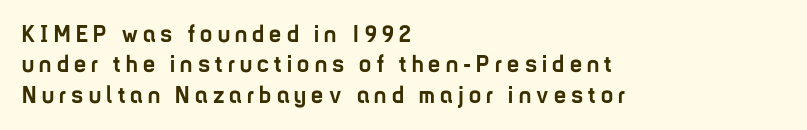
In terms of letterspacing, this is a distinctly airy, spread setting. You'd pick this weight for a headline — it's a proper bold. The lines in this sample share a left origin and differ only in where they stop. The zone under the glyphs is completely vacant. This sample keeps an unexceptional amount of space between lines. A typesetter would mark this as roman, not italic.
